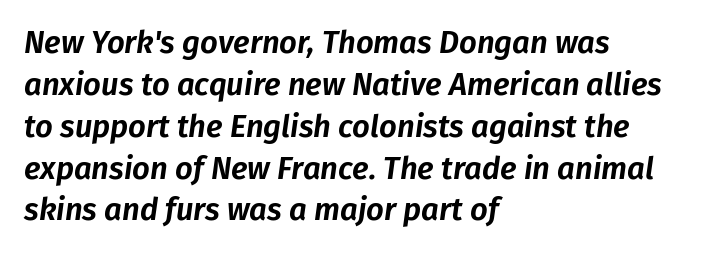
Rows of type keep a routine distance in the vertical direction. What stands out about the letter spacing? Nothing — it is the standard amount. Descenders hang freely into open space. You could not count columns in this text — the font is proportionally spaced. A classic flush-left, rag-right setting is used for this passage.
